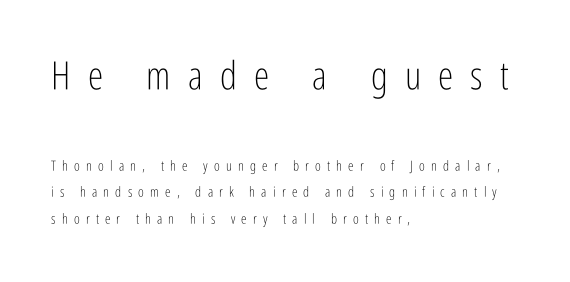
{"serif": "no", "italic": "no", "bold": "no", "weight": "light", "width": "condensed", "stroke_contrast": "low", "x_height": "medium", "monospaced": "no", "underline": "no", "align": "left", "line_spacing": "loose", "line_spacing_ratio": 1.91, "letter_spacing": "wide", "letter_spacing_em": 0.44, "larger_block": "first", "size_ratio": 2.79, "glyph_px": 39}
